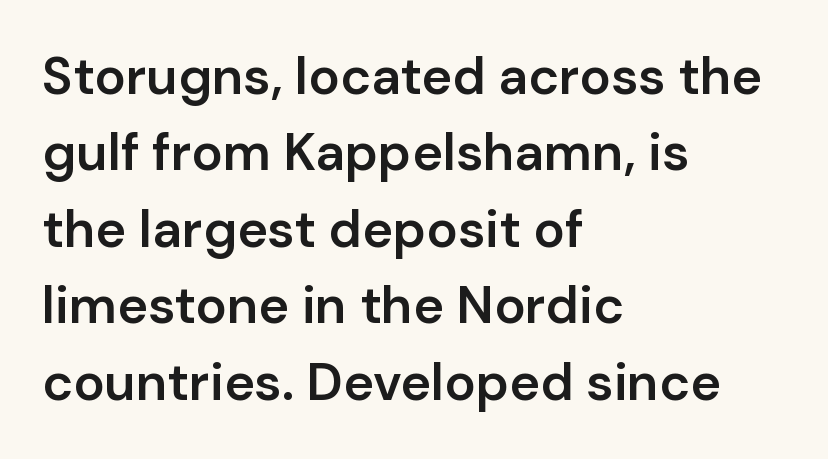
The lines in this sample share a left origin and differ only in where they stop. No word sits above an underline. The designer left line spacing at the default. Each letter's strokes conclude bluntly, with no projecting serifs. Characters follow at the spacing the type designer built in. These lines were composed using upright roman letters.
